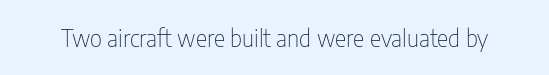
{"italic": "no", "bold": "no", "underline": "no", "letter_spacing": "normal", "letter_spacing_em": 0.0, "glyph_px": 24}
